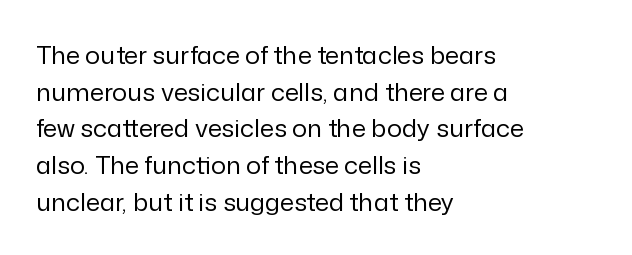
Weight: in the light-to-regular range. In CSS terms this would be text-align: left. The letters stand straight up with perfectly vertical stems. Each new line begins a customary step beneath the previous one. Characters follow at the spacing the type designer built in.
